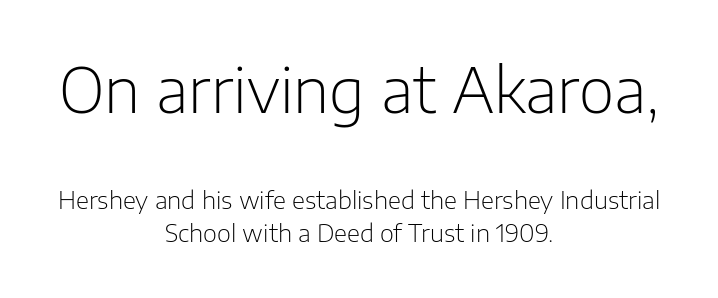
The image shows 61 px light sans-serif type, upright; set centered, normal line spacing (1.39x), normal letter spacing, not underlined; the first (top) block is 2.54x larger; low stroke contrast and a medium x-height.
